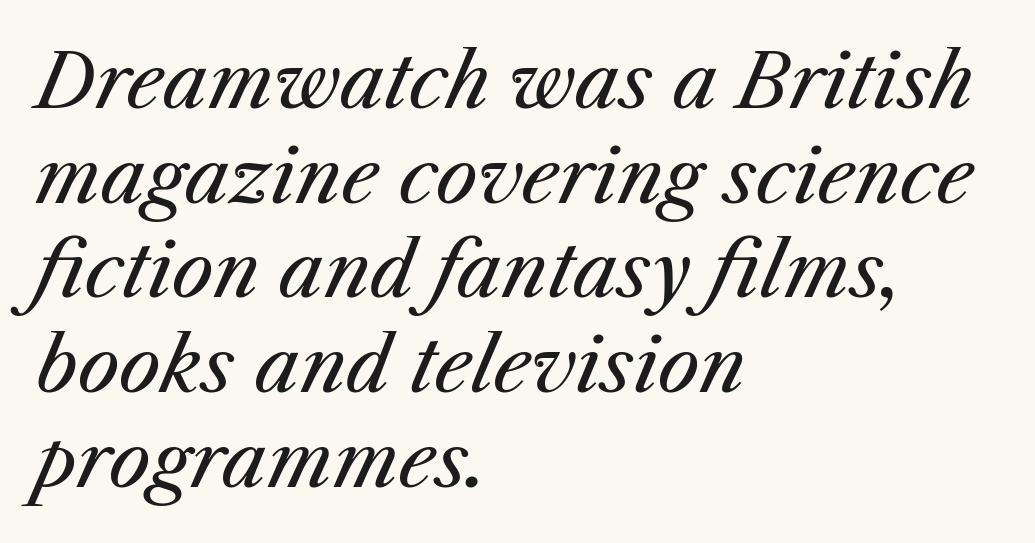
Q: Is the text bold? A: No.
Q: Is the text italic (slanted)? A: Yes, it leans right by about 25 degrees.
Q: Is the text underlined? A: No.
Q: How is the paragraph aligned? A: Left-aligned.
Q: Is the spacing between letters normal or unusually wide? A: Normal.
Q: Is the spacing between lines tight, normal or loose? A: Normal.
Q: Width (condensed, normal, or wide)? A: Normal.
Q: Stroke contrast? A: Medium.
Q: x-height? A: Medium.
Q: Monospaced? A: No.
